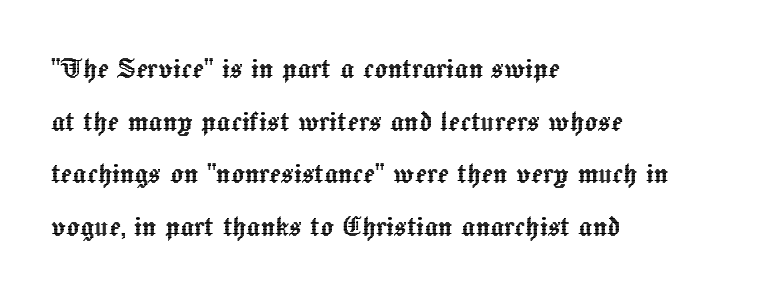
Q: Is the text italic (slanted)? A: No, it is upright.
Q: Is the text underlined? A: No.
Q: How is the paragraph aligned? A: Left-aligned.
Q: Is the spacing between letters normal or unusually wide? A: Normal.
Q: Is the spacing between lines tight, normal or loose? A: Normal.
Q: Width (condensed, normal, or wide)? A: Normal.
Q: x-height? A: Medium.
Q: Monospaced? A: No.
